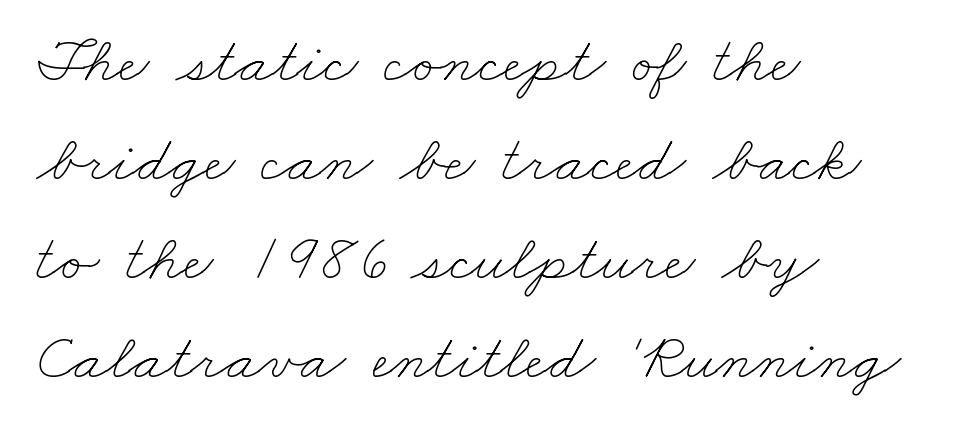
The image shows 66 px thin, wide type; set left-aligned, normal line spacing (1.5x), normal letter spacing, not underlined; low stroke contrast and a small x-height.
